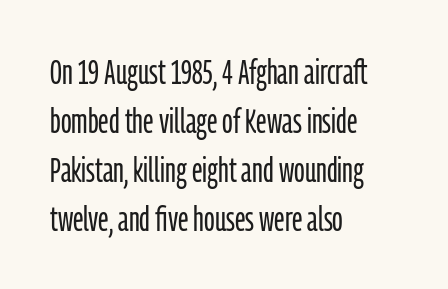
{"serif": "no", "italic": "no", "bold": "no", "weight": "light", "width": "condensed", "stroke_contrast": "low", "x_height": "medium", "monospaced": "no", "underline": "no", "align": "left", "line_spacing": "normal", "line_spacing_ratio": 1.4, "letter_spacing": "normal", "letter_spacing_em": 0.0, "glyph_px": 35}
